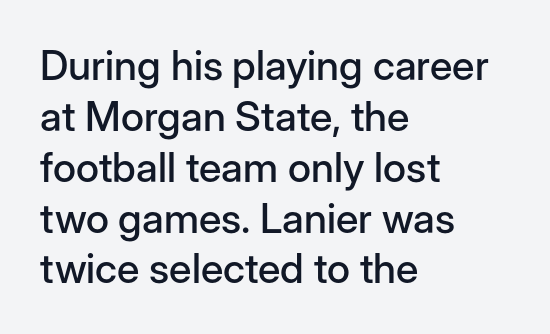
The image shows 41 px sans-serif type, upright; set left-aligned, line spacing 1.24x, normal letter spacing, not underlined; low stroke contrast and a medium x-height.
